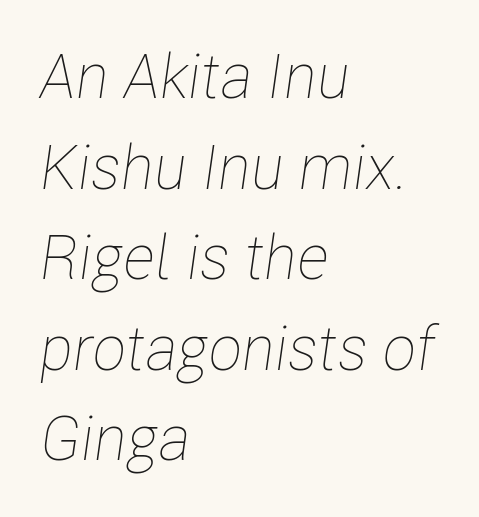
Q: Is the text bold? A: No.
Q: Is the text italic (slanted)? A: Yes, it leans right by about 8 degrees.
Q: Is the text underlined? A: No.
Q: How is the paragraph aligned? A: Left-aligned.
Q: Is the spacing between letters normal or unusually wide? A: Normal.
Q: Is the spacing between lines tight, normal or loose? A: Normal.
Q: Width (condensed, normal, or wide)? A: Condensed.
Q: Stroke contrast? A: Low.
Q: x-height? A: Medium.
Q: Monospaced? A: No.
